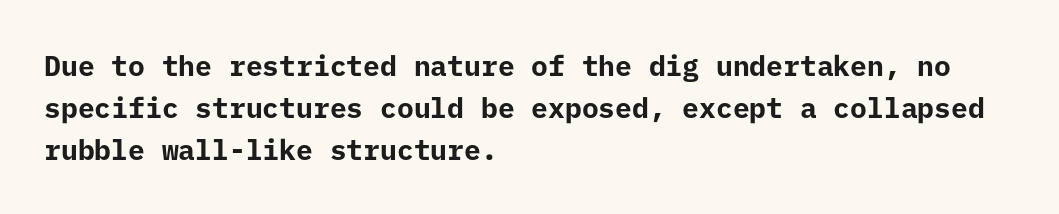
{"serif": "no", "italic": "no", "bold": "yes", "weight": "bold", "width": "normal", "stroke_contrast": "low", "x_height": "medium", "underline": "no", "align": "left", "line_spacing": "normal", "line_spacing_ratio": 1.5, "letter_spacing": "normal", "letter_spacing_em": 0.0, "glyph_px": 28}
